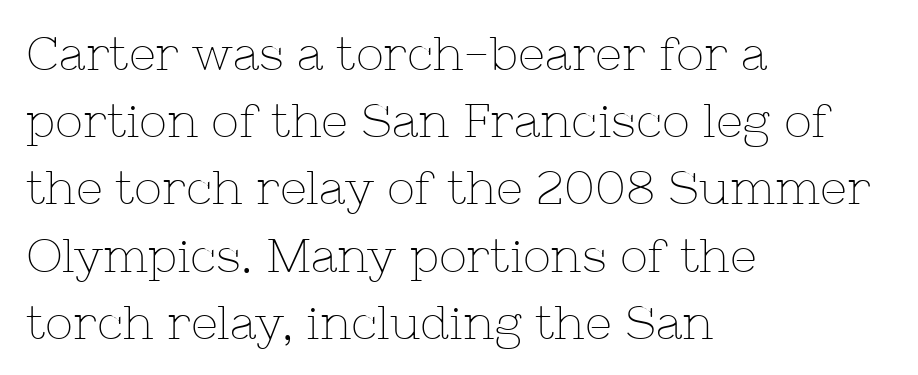
Italic? Not at all — the glyphs are vertical. Type style note: has serifs. On a weight scale, this lands at 450 or below. What stands out about the letter spacing? Nothing — it is the standard amount. Alignment: flush left.
